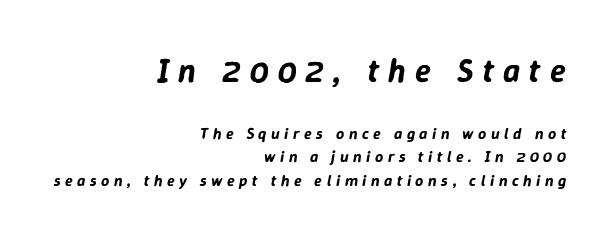
{"italic": "yes", "lean": "right", "slant_degrees": 9, "width": "normal", "stroke_contrast": "low", "x_height": "medium", "monospaced": "no", "underline": "no", "align": "right", "line_spacing": "normal", "line_spacing_ratio": 1.45, "letter_spacing": "wide", "letter_spacing_em": 0.28, "larger_block": "first", "size_ratio": 2.06, "glyph_px": 33}
